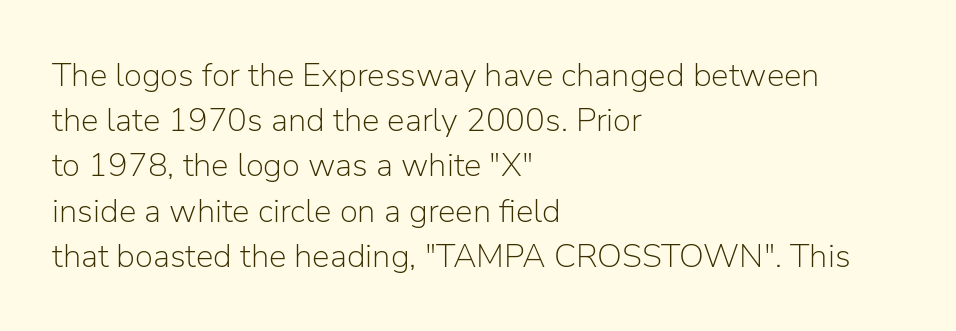
The image shows 33 px light sans-serif type, upright; set left-aligned, normal line spacing (1.37x), normal letter spacing, not underlined; low stroke contrast and a medium x-height.
